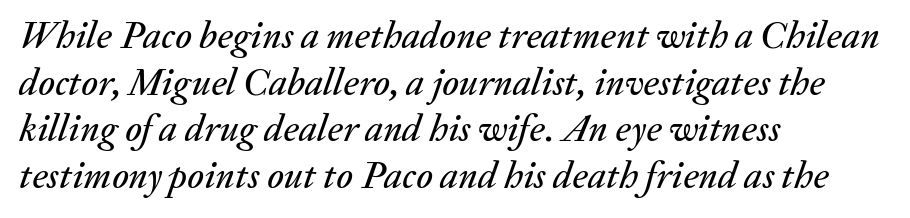
The image shows 38 px text type, italic (leaning right); set left-aligned, line spacing 1.23x, normal letter spacing, not underlined; medium stroke contrast and a medium x-height.
